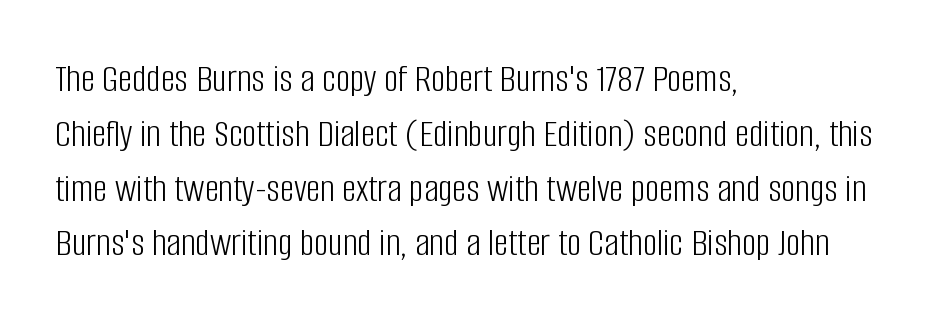
Weight class: somewhere from thin through regular. Reading down the block, your eye returns to a fixed left position each line. This sample has the flowing, uneven cadence of proportional lettering. The characters display no serif detailing; their extremities are plain.
